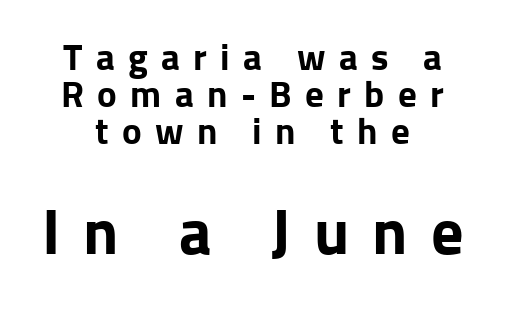
{"serif": "no", "italic": "no", "bold": "yes", "weight": "bold", "width": "normal", "stroke_contrast": "low", "x_height": "medium", "monospaced": "no", "underline": "no", "align": "center", "line_spacing": "tight", "line_spacing_ratio": 1.0, "letter_spacing": "wide", "letter_spacing_em": 0.36, "larger_block": "second", "size_ratio": 1.73, "glyph_px": 64}
